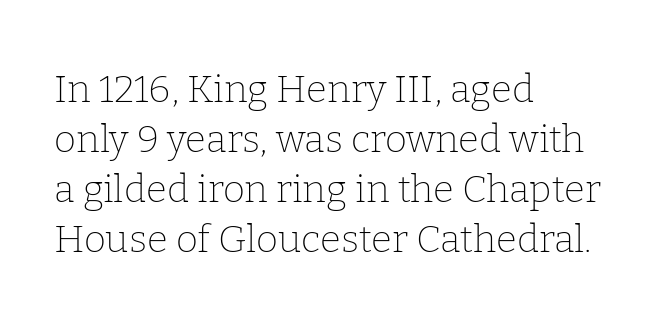
Stem width sits at or under what a default text font uses. Each row of text sits above clean, open space. A normal amount of white space separates one row of letters from the next. These lines are rendered in a variable-pitch font. The tracking reads as untouched default to a designer's eye. Do the letters lean? They stand straight.
